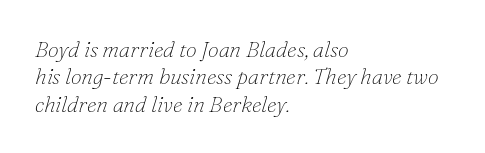
{"italic": "yes", "lean": "right", "slant_degrees": 16, "bold": "no", "underline": "no", "align": "left", "line_spacing": "normal", "line_spacing_ratio": 1.25, "letter_spacing": "normal", "letter_spacing_em": 0.0, "glyph_px": 22}
